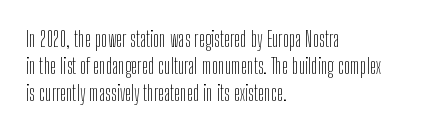
The passage shown is not underscored anywhere. Summary of vertical rhythm: regular, with standard interline spacing. The rag falls on the right side of this text block. Notice how the stems are strictly vertical — no italics here. Vertical stems look standard width or narrower in stroke.
